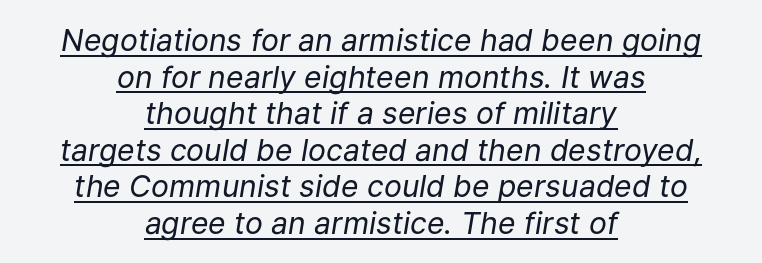
{"italic": "yes", "lean": "right", "slant_degrees": 9, "bold": "no", "weight": "regular", "width": "normal", "stroke_contrast": "low", "x_height": "medium", "monospaced": "no", "underline": "yes", "align": "center", "line_spacing_ratio": 1.22, "letter_spacing": "normal", "letter_spacing_em": 0.0, "glyph_px": 30}
